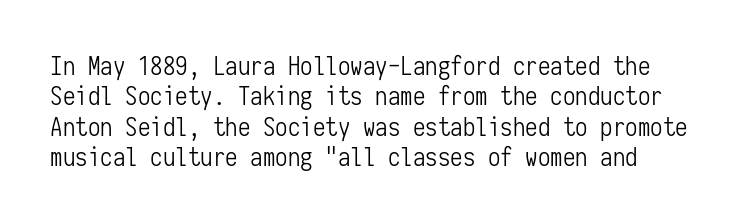
Is the type heavy? It reads as light-to-regular instead. Tracking here is standard; glyphs follow each other at the usual distance. Letters rest on an invisible, unmarked baseline. The axis of the letterforms is exactly vertical.
